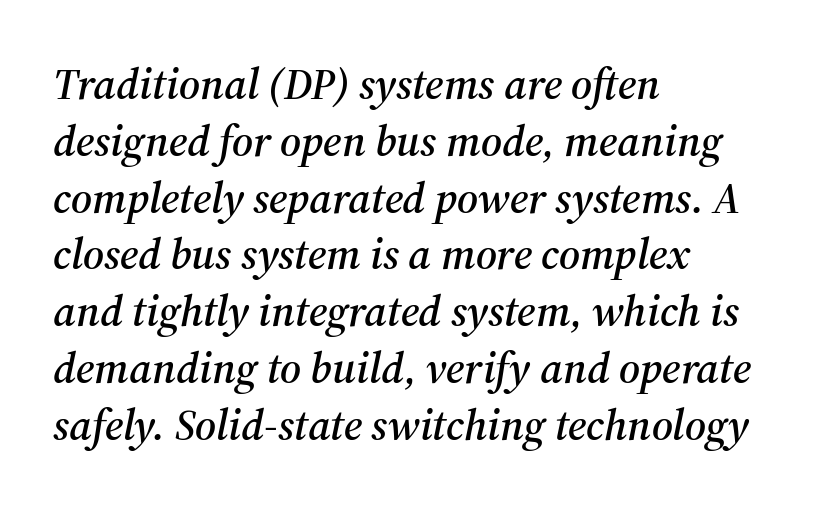
Where is the straight margin? On the left. Each row of text sits above clean, open space. Unlike a clean sans, this face finishes its strokes with serifs. Looking at the ascenders, they clearly lean. Each word holds together tightly as a unit, with standard inter-letter gaps.
